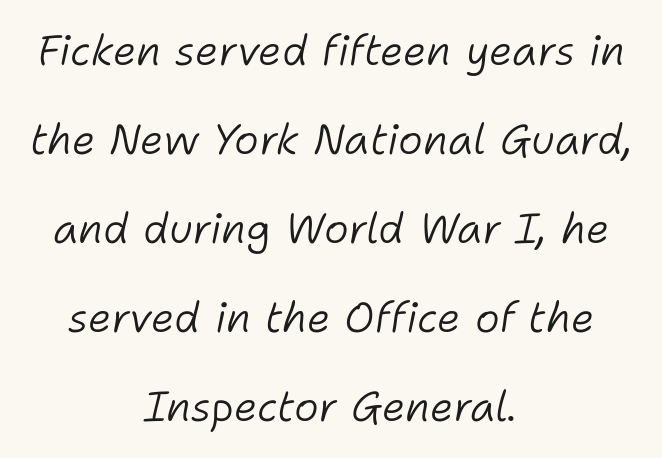
Q: Is the text bold? A: No.
Q: Is the text italic (slanted)? A: Yes, it leans right by about 11 degrees.
Q: Is the text underlined? A: No.
Q: How is the paragraph aligned? A: Centered.
Q: Is the spacing between letters normal or unusually wide? A: Normal.
Q: Is the spacing between lines tight, normal or loose? A: Loose.
Q: Width (condensed, normal, or wide)? A: Normal.
Q: Stroke contrast? A: Low.
Q: x-height? A: Medium.
Q: Monospaced? A: No.
